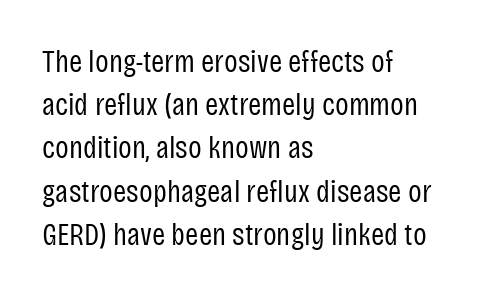
The line texture is even and compact thanks to regular tracking. Upright lettering throughout. The font sits on the lighter half of the weight spectrum, regular included. Check the space under the baseline: it is left empty.
